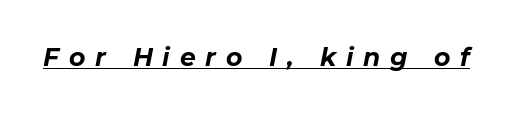
Underline: present. The face used here has the dense, thick strokes of a bold. Every character sits at an angle, as italics do. What stands out about the letter spacing? Its width — letters are far apart.
